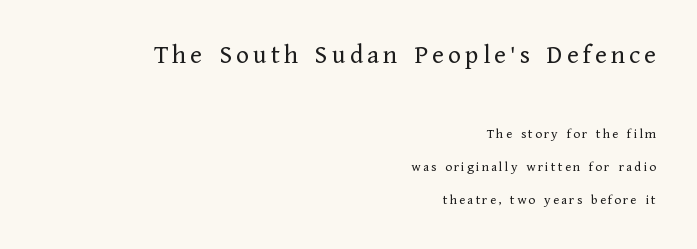
{"italic": "no", "bold": "no", "underline": "no", "align": "right", "line_spacing": "loose", "line_spacing_ratio": 2.37, "larger_block": "first", "size_ratio": 1.93, "glyph_px": 27}
